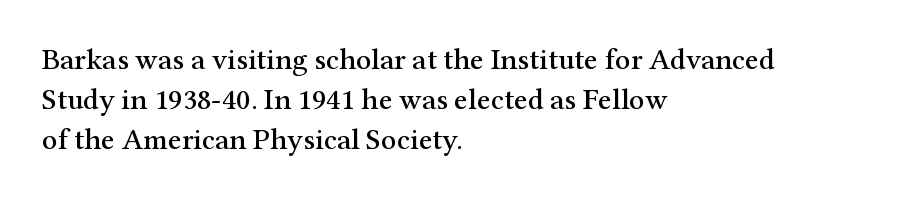
{"serif": "yes", "italic": "no", "width": "normal", "stroke_contrast": "medium", "x_height": "medium", "monospaced": "no", "underline": "no", "align": "left", "line_spacing": "normal", "line_spacing_ratio": 1.34, "letter_spacing": "normal", "letter_spacing_em": 0.0, "glyph_px": 30}
